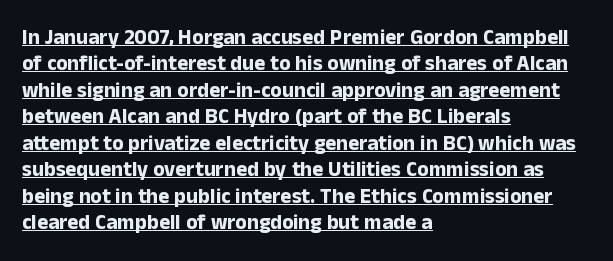
Q: Is the text bold? A: Yes.
Q: Is the text italic (slanted)? A: No, it is upright.
Q: Is the text underlined? A: Yes.
Q: How is the paragraph aligned? A: Left-aligned.
Q: Is the spacing between letters normal or unusually wide? A: Normal.
Q: Is the spacing between lines tight, normal or loose? A: Normal.
